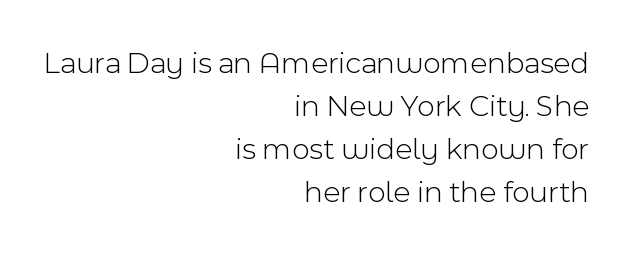
Character widths vary here, with narrow letters taking less room than wide ones. Caption: standard tracking, unaltered. These lines are composed in type without serifs. Where is the straight margin? On the right. On a weight scale, this lands at 450 or below. The axis of the letterforms is exactly vertical.
